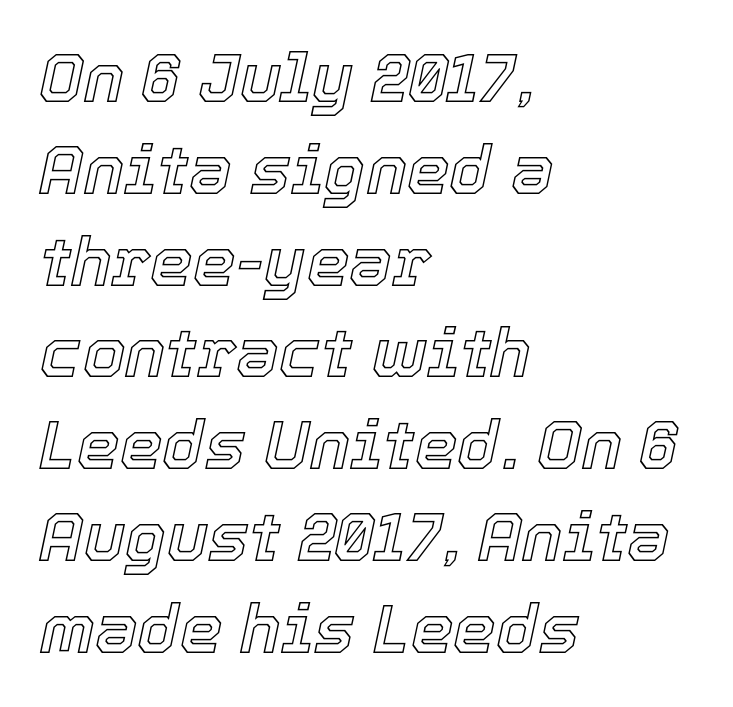
Students, note that the glyphs here touch the page at normal intervals. The leading is moderate, giving the passage an even texture. The paragraph shown leans on its left margin. This sample uses an oblique cut, with every glyph tilted off the vertical. Unmarked baselines from the first word to the last. Think of a printed novel: that variable character pitch is what you see here.
